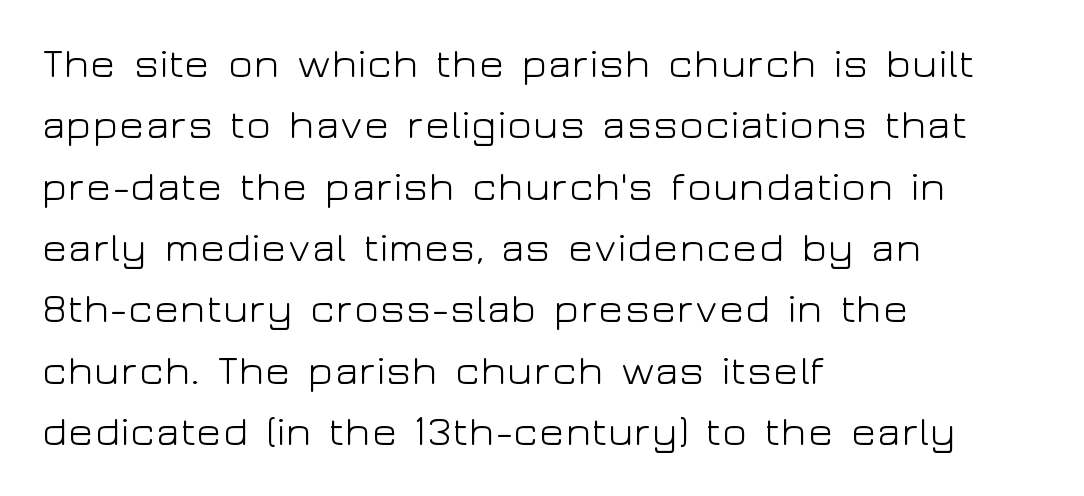
Q: Is the text bold? A: No.
Q: Is the text italic (slanted)? A: No, it is upright.
Q: Is the typeface a serif or a sans-serif typeface? A: Sans-serif.
Q: Is the text underlined? A: No.
Q: How is the paragraph aligned? A: Left-aligned.
Q: Is the spacing between letters normal or unusually wide? A: Normal.
Q: Is the spacing between lines tight, normal or loose? A: Normal.
Q: Width (condensed, normal, or wide)? A: Wide.
Q: Stroke contrast? A: Low.
Q: x-height? A: Medium.
Q: Monospaced? A: No.
